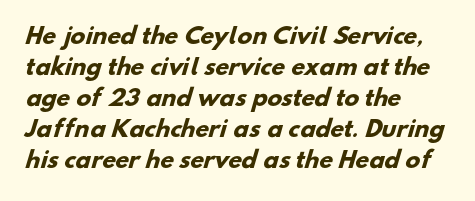
Is there much room between lines? A standard amount, neither cramped nor airy. You could call the tracking neutral — neither tight nor loose. Typesetter's note: full bold, strokes at maximum text heaviness. Glance below the letters and you will spot only blank space.
